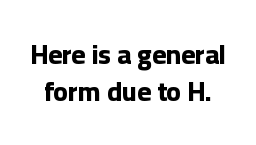
Notice how the stems are strictly vertical — no italics here. Pretty heavy lettering here — definitely bold. Glance below the letters and you will spot only blank space. In terms of letterspacing, this is plain default setting. Interline gaps are of average width in this sample.
